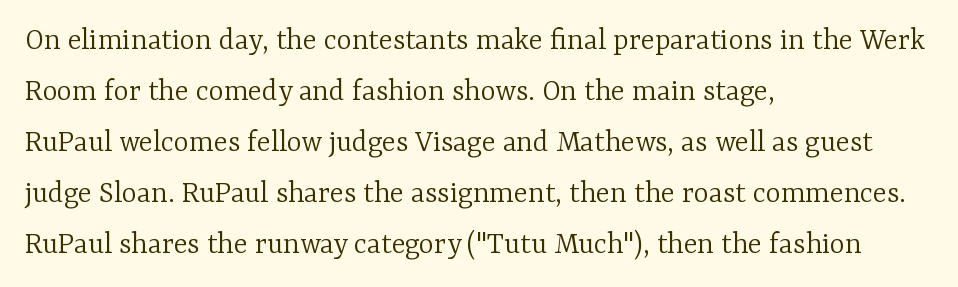
The image shows 32 px light serif type, upright; set left-aligned, normal line spacing (1.59x), normal letter spacing, not underlined; low stroke contrast and a medium x-height.
